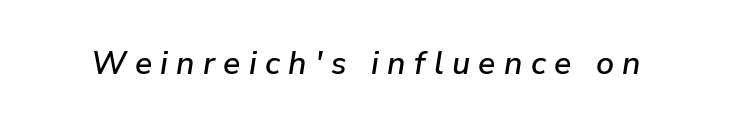
{"italic": "yes", "lean": "right", "slant_degrees": 9, "width": "normal", "stroke_contrast": "low", "x_height": "medium", "monospaced": "no", "underline": "no", "letter_spacing": "wide", "letter_spacing_em": 0.26, "glyph_px": 32}
